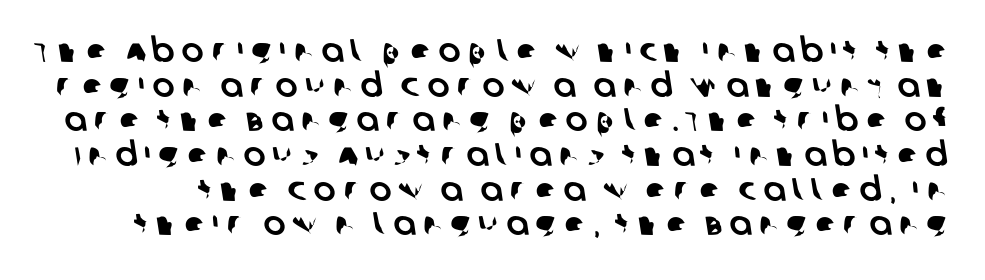
Q: Is the typeface a serif or a sans-serif typeface? A: Sans-serif.
Q: Is the text underlined? A: No.
Q: Is the spacing between letters normal or unusually wide? A: Unusually wide.
Q: Is the spacing between lines tight, normal or loose? A: Tight.
Q: Width (condensed, normal, or wide)? A: Normal.
Q: Stroke contrast? A: Low.
Q: x-height? A: Large.
Q: Monospaced? A: No.
